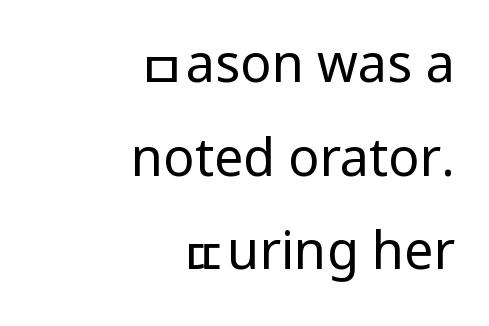
The image shows 52 px regular-weight, condensed sans-serif type, upright; set right-aligned, line spacing 1.8x, normal letter spacing, not underlined; low stroke contrast and a large x-height.
